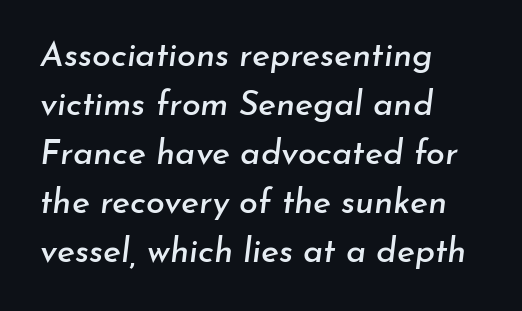
The specimen omits any rule beneath the text block's lines. Honestly, the row spacing looks completely unremarkable. Here the glyphs are tracked normally, forming tight word shapes. When letters slant like this, we call the style italic. Think of a printed novel: that variable character pitch is what you see here. In CSS terms this would be text-align: left.
